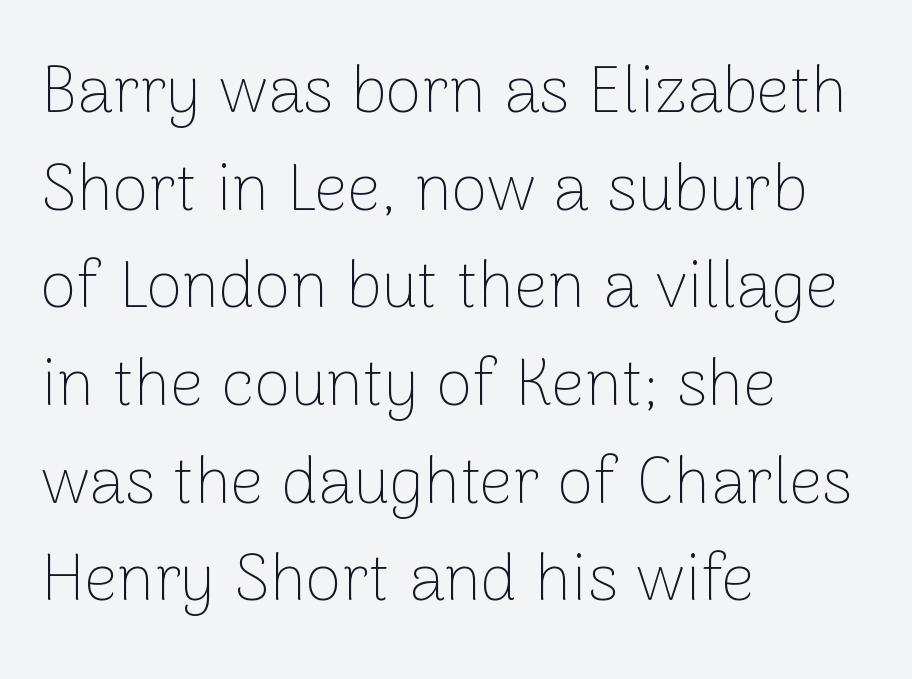
{"serif": "no", "italic": "no", "bold": "no", "weight": "thin", "width": "normal", "stroke_contrast": "low", "x_height": "medium", "monospaced": "no", "underline": "no", "align": "left", "line_spacing": "normal", "line_spacing_ratio": 1.48, "letter_spacing": "normal", "letter_spacing_em": 0.0, "glyph_px": 66}
